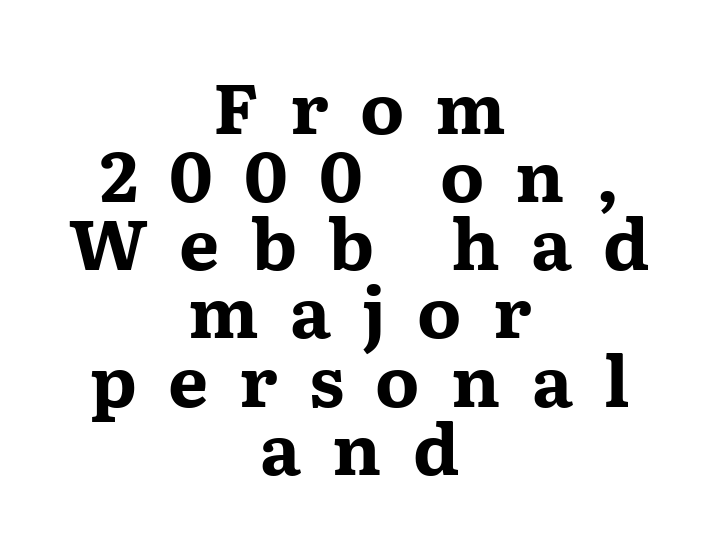
Q: Is the text bold? A: Yes.
Q: Is the text italic (slanted)? A: No, it is upright.
Q: Is the typeface a serif or a sans-serif typeface? A: Serif.
Q: Is the text underlined? A: No.
Q: How is the paragraph aligned? A: Centered.
Q: Is the spacing between letters normal or unusually wide? A: Unusually wide.
Q: Is the spacing between lines tight, normal or loose? A: Tight.
Q: Width (condensed, normal, or wide)? A: Wide.
Q: Stroke contrast? A: Medium.
Q: x-height? A: Medium.
Q: Monospaced? A: No.
